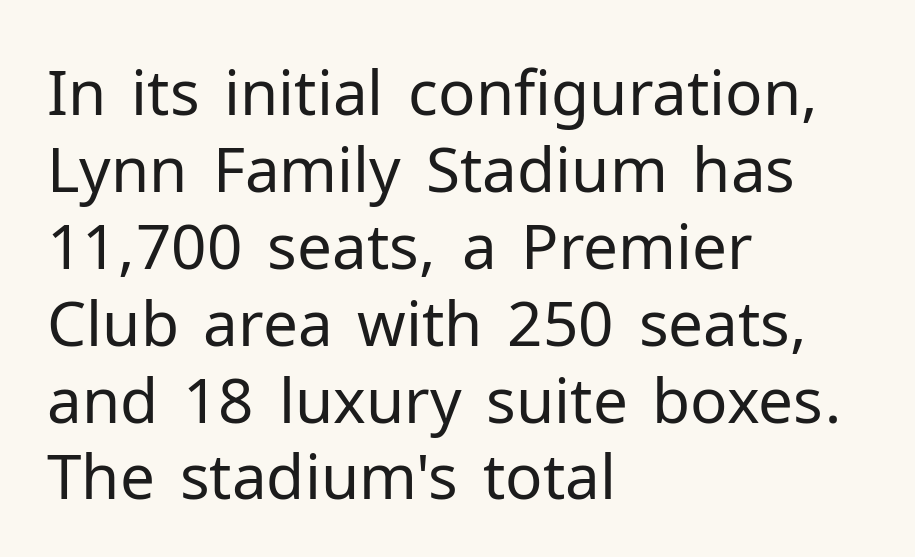
Look at the tracking — it's just the regular setting, nothing added. This rendering employs a face without finishing strokes, i.e., a sans-serif. One-word summary of the alignment: left. You can tell it's not italic because the verticals are truly vertical. This sample has the flowing, uneven cadence of proportional lettering.
